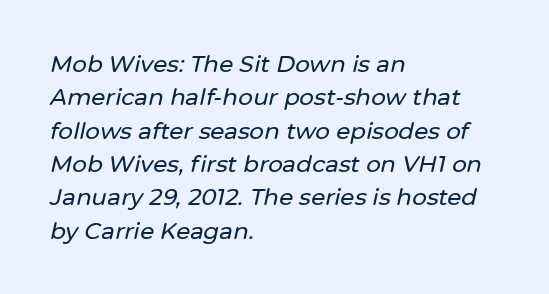
The image shows 23 px text type, italic (leaning right); set left-aligned, normal line spacing (1.45x), normal letter spacing, not underlined.
